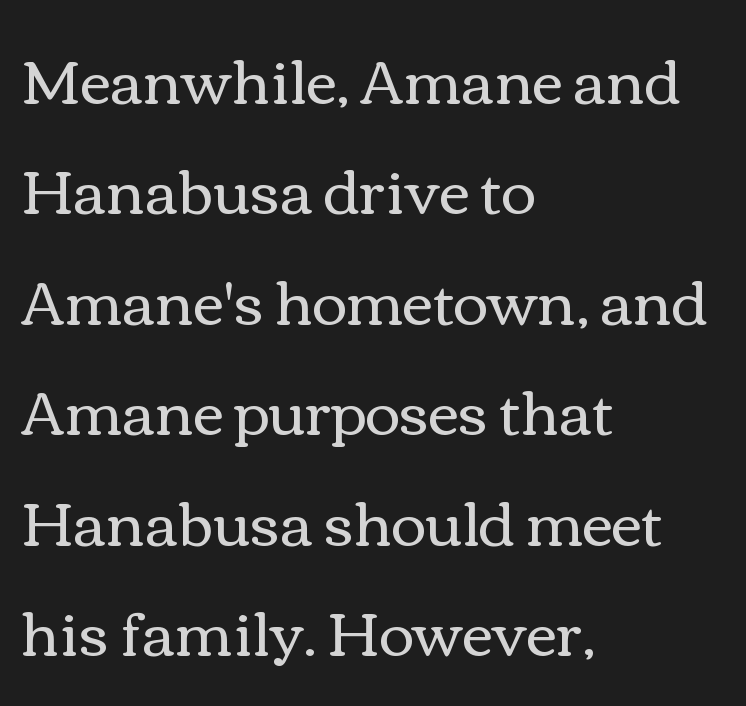
The image shows 60 px regular-weight, wide type, upright; set left-aligned, line spacing 1.84x, normal letter spacing, not underlined; medium stroke contrast and a medium x-height.
